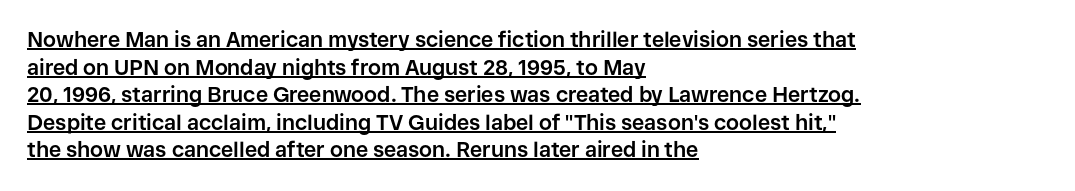
The image shows 21 px bold type, upright; set left-aligned, normal line spacing (1.31x), normal letter spacing, underlined.
